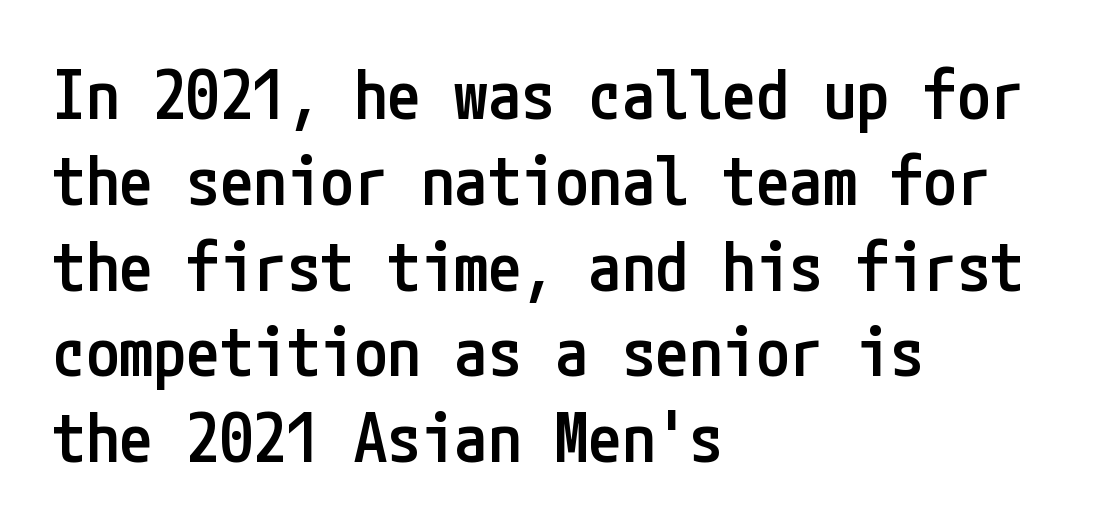
What stands out about the letter spacing? Nothing — it is the standard amount. Caption: semibold face, moderately heavy strokes. Summary of vertical rhythm: regular, with standard interline spacing. Serifs: no, the terminals of the letterforms are clean. The letters stand upright; this is a roman face.
